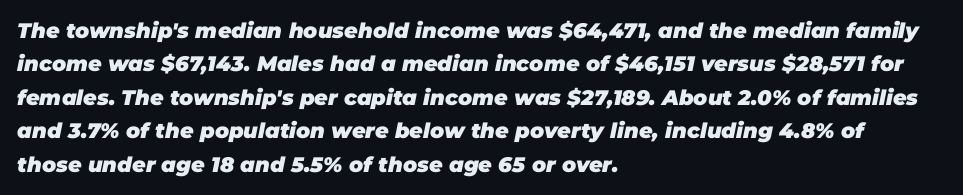
Q: Is the text bold? A: Yes.
Q: Is the text italic (slanted)? A: Yes, it leans right by about 11 degrees.
Q: Is the text underlined? A: No.
Q: How is the paragraph aligned? A: Left-aligned.
Q: Is the spacing between letters normal or unusually wide? A: Normal.
Q: Is the spacing between lines tight, normal or loose? A: Normal.
